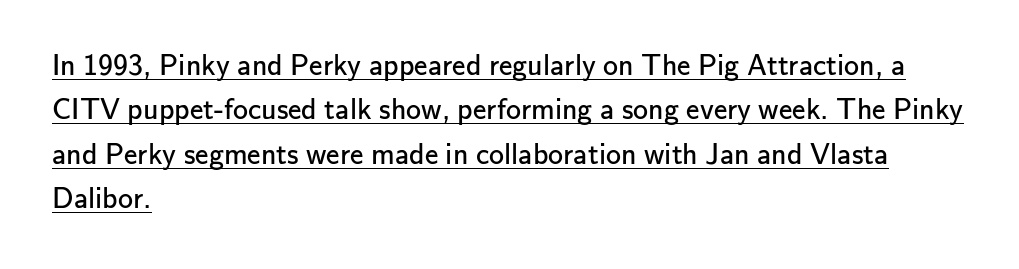
Q: Is the text bold? A: No.
Q: Is the text italic (slanted)? A: No, it is upright.
Q: Is the typeface a serif or a sans-serif typeface? A: Sans-serif.
Q: Is the text underlined? A: Yes.
Q: How is the paragraph aligned? A: Left-aligned.
Q: Is the spacing between letters normal or unusually wide? A: Normal.
Q: Is the spacing between lines tight, normal or loose? A: Normal.
Q: Width (condensed, normal, or wide)? A: Normal.
Q: Stroke contrast? A: Low.
Q: x-height? A: Small.
Q: Monospaced? A: No.
